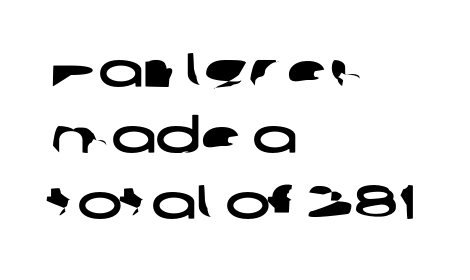
Compared with a centered layout, this one pins lines to the left instead. Do the characters align in a grid? No, the font is proportional. The line texture is even and compact thanks to regular tracking. Honestly, the row spacing looks completely unremarkable. Descenders hang freely into open space.
